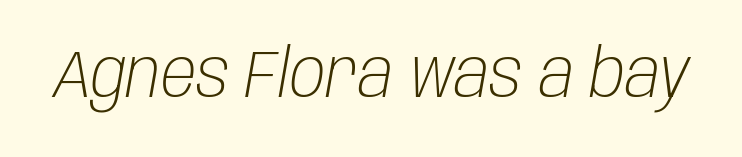
The rendering uses natural spacing where letterforms have individual widths. This rendering features lettering with no underline. Is the type slanted? Yes — the strokes lean at a clear angle. Does extra space separate the letters? No, they use regular spacing. The strokes are not fattened; the text isn't bold.
